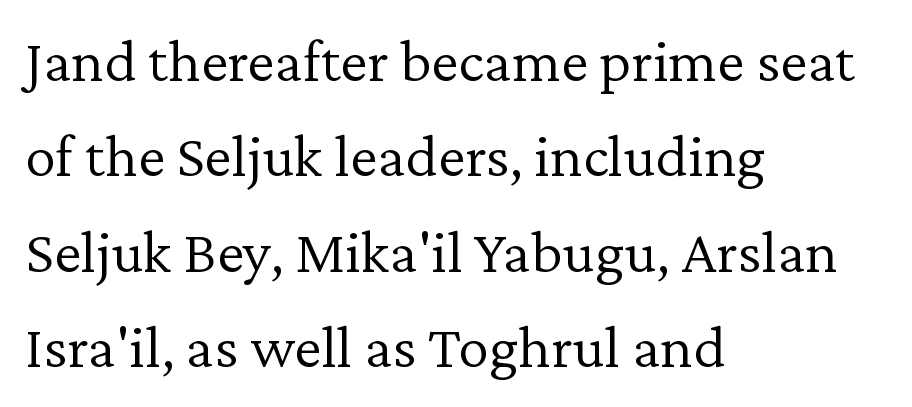
Caption: standard tracking, unaltered. Do the characters align in a grid? No, the font is proportional. Clear beneath every line of the passage. Evenly set lines give the paragraph a standard silhouette.
